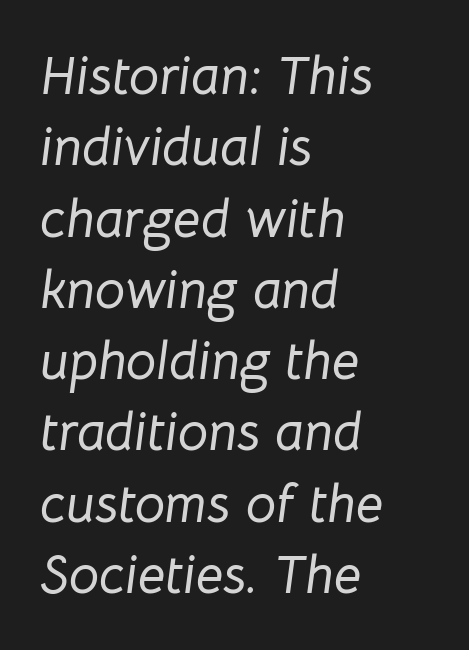
The image shows 54 px text type, italic (leaning right); set left-aligned, normal line spacing (1.32x), normal letter spacing, not underlined; low stroke contrast and a medium x-height.
